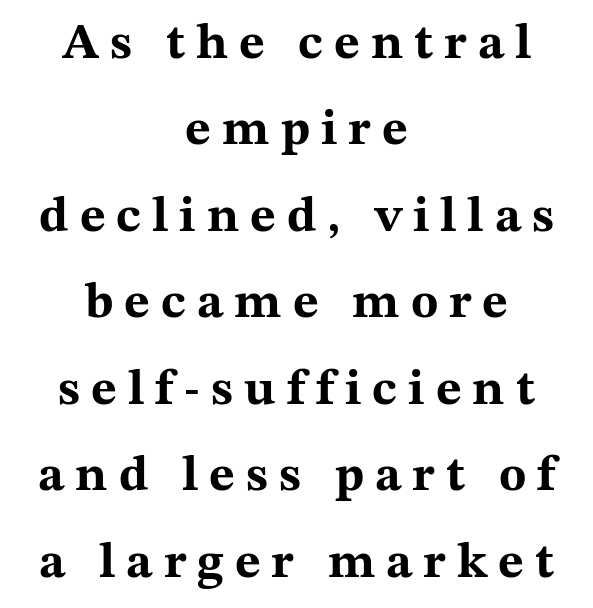
{"serif": "yes", "italic": "no", "bold": "yes", "weight": "bold", "width": "wide", "stroke_contrast": "medium", "x_height": "medium", "monospaced": "no", "underline": "no", "align": "center", "line_spacing_ratio": 1.73, "letter_spacing": "wide", "letter_spacing_em": 0.22, "glyph_px": 50}
